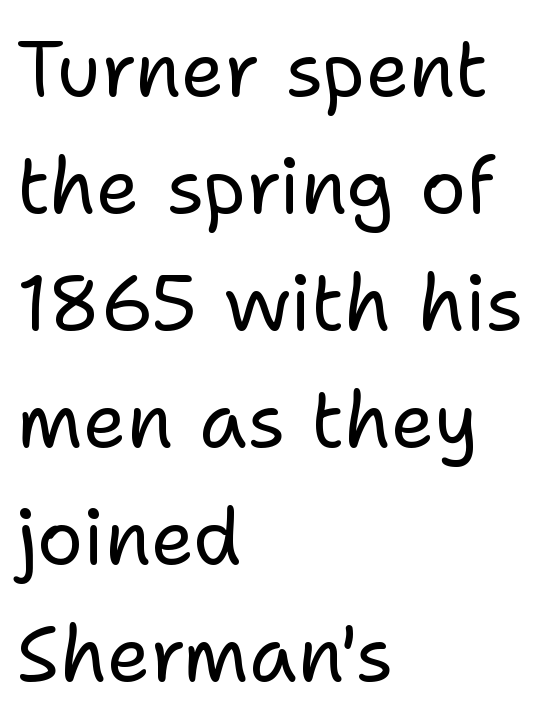
{"serif": "no", "italic": "no", "bold": "no", "weight": "regular", "width": "normal", "stroke_contrast": "low", "x_height": "medium", "monospaced": "no", "underline": "no", "align": "left", "line_spacing": "normal", "line_spacing_ratio": 1.52, "letter_spacing": "normal", "letter_spacing_em": 0.0, "glyph_px": 77}
